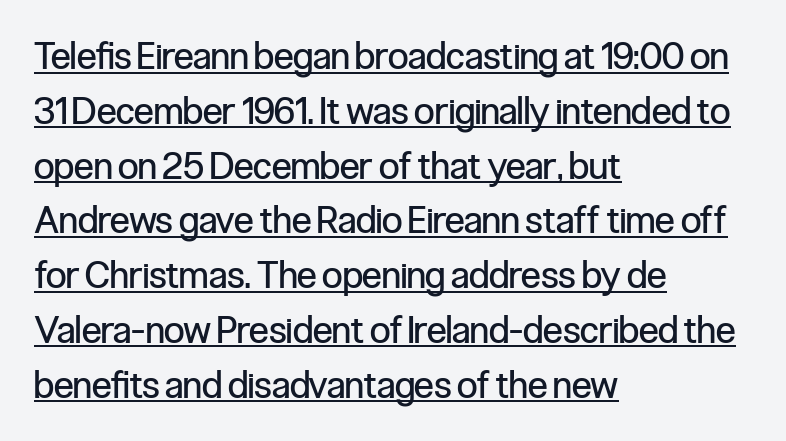
{"serif": "no", "italic": "no", "bold": "no", "weight": "regular", "width": "condensed", "stroke_contrast": "low", "x_height": "medium", "monospaced": "no", "underline": "yes", "align": "left", "line_spacing": "normal", "line_spacing_ratio": 1.48, "letter_spacing": "normal", "letter_spacing_em": 0.0, "glyph_px": 37}
